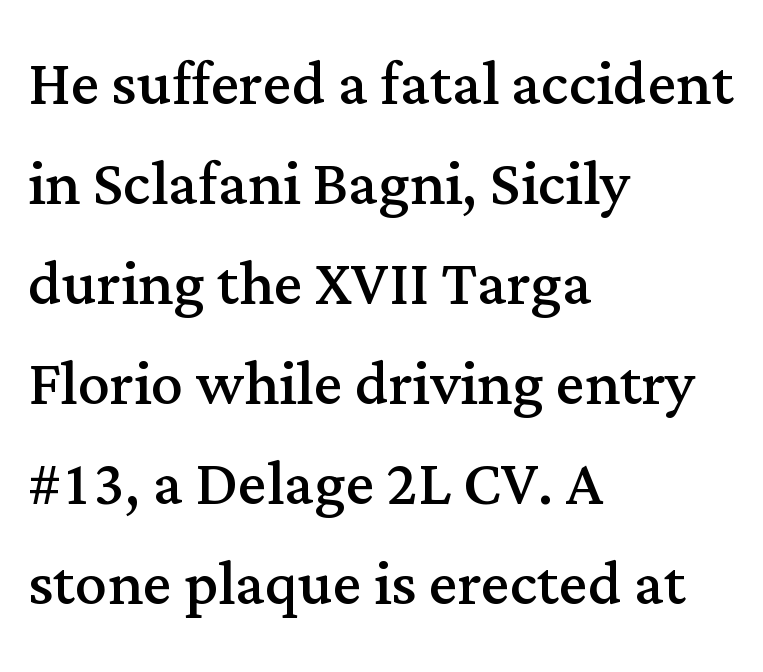
The image shows 80 px regular-weight serif type, upright; set left-aligned, normal line spacing (1.25x), normal letter spacing, not underlined; medium stroke contrast and a medium x-height.
